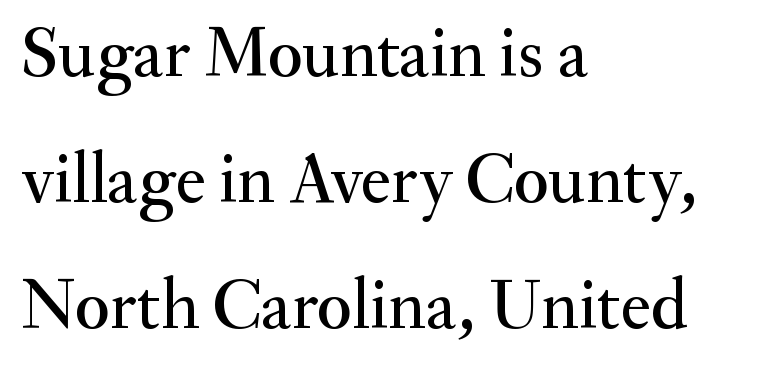
The font family rendered here belongs to the serif group. You could not count columns in this text — the font is proportionally spaced. Alignment: flush left. Glance below the letters and you will spot only blank space.
